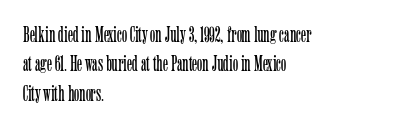
The image shows 22 px text type, upright; set left-aligned, normal line spacing (1.34x), normal letter spacing, not underlined.
